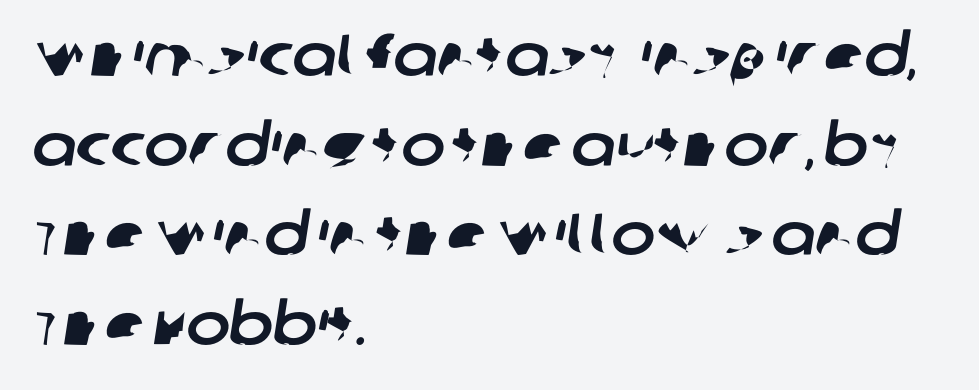
{"serif": "no", "width": "normal", "stroke_contrast": "low", "x_height": "large", "monospaced": "no", "underline": "no", "align": "left", "line_spacing": "normal", "line_spacing_ratio": 1.52, "letter_spacing": "normal", "letter_spacing_em": 0.0, "glyph_px": 59}
